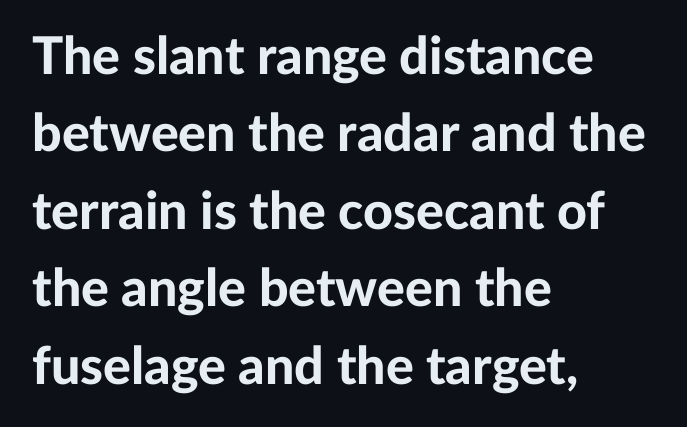
The image shows 52 px bold sans-serif type, upright; set left-aligned, normal line spacing (1.49x), normal letter spacing, not underlined; low stroke contrast and a medium x-height.
